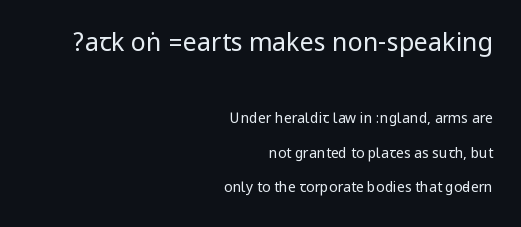
{"italic": "no", "bold": "no", "underline": "no", "align": "right", "line_spacing": "loose", "line_spacing_ratio": 2.48, "letter_spacing": "normal", "letter_spacing_em": 0.0, "larger_block": "first", "size_ratio": 1.79, "glyph_px": 25}
